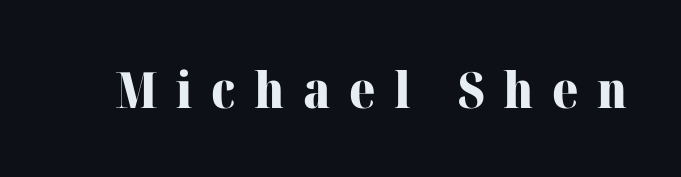
The passage shown is typed in a proportional face where columns would drift. You could only call the tracking loose — the letters float apart. This rendering employs a face with finishing strokes, i.e., a serif. The font's upright variant was chosen for this text. Check under the words: just untouched page. As a designer I'd log this as weight 700, bold.
